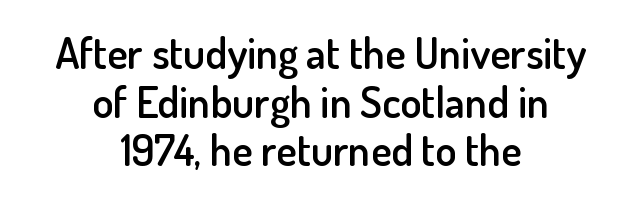
The image shows 43 px semibold sans-serif type, upright; set centered, tight line spacing (1.13x), normal letter spacing, not underlined; low stroke contrast and a small x-height.
